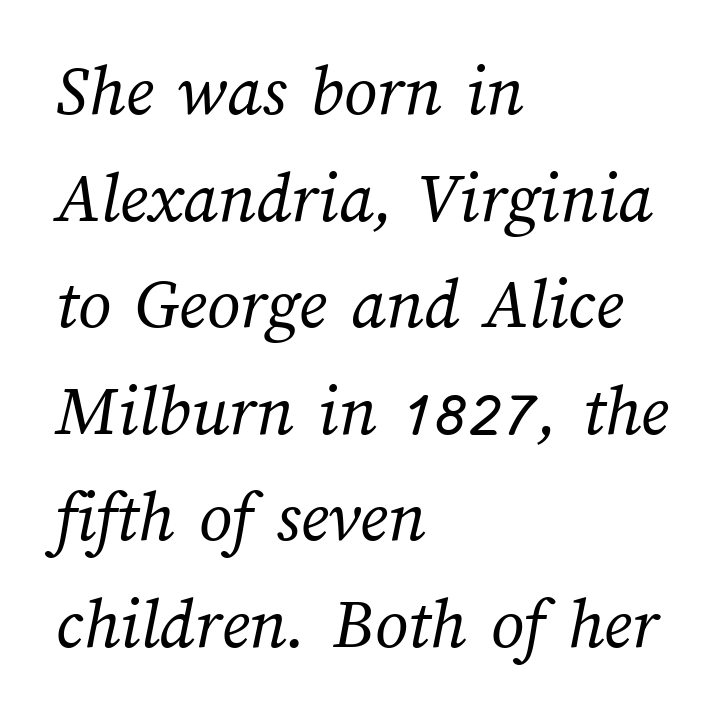
The image shows 73 px regular-weight type; set left-aligned, normal line spacing (1.46x), normal letter spacing, not underlined; medium stroke contrast and a medium x-height.
